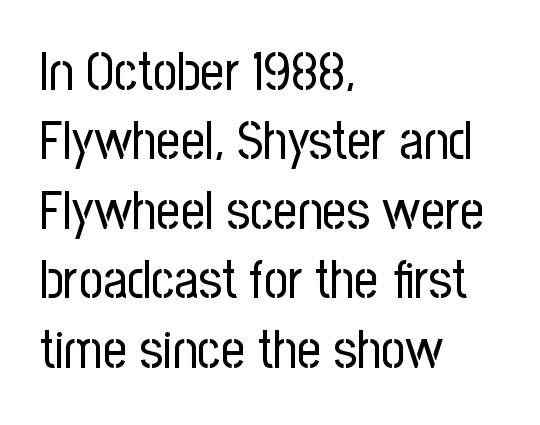
{"serif": "no", "italic": "no", "bold": "no", "weight": "regular", "width": "condensed", "stroke_contrast": "low", "x_height": "medium", "monospaced": "no", "underline": "no", "align": "left", "line_spacing": "normal", "line_spacing_ratio": 1.31, "letter_spacing": "normal", "letter_spacing_em": 0.0, "glyph_px": 53}
